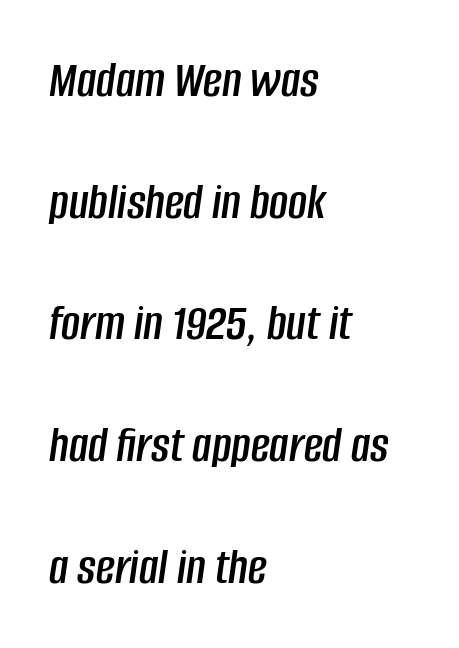
The image shows 52 px condensed type, italic (leaning right); set left-aligned, loose line spacing (2.34x), normal letter spacing, not underlined; low stroke contrast and a large x-height.
